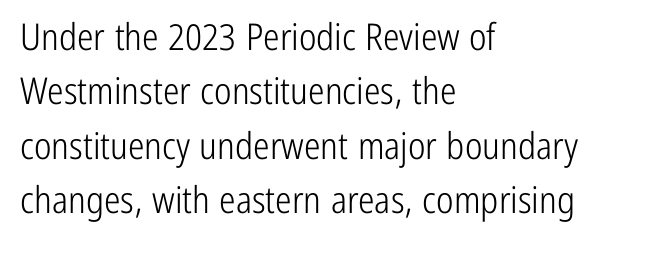
Q: Is the text bold? A: No.
Q: Is the text italic (slanted)? A: No, it is upright.
Q: Is the typeface a serif or a sans-serif typeface? A: Sans-serif.
Q: Is the text underlined? A: No.
Q: How is the paragraph aligned? A: Left-aligned.
Q: Is the spacing between letters normal or unusually wide? A: Normal.
Q: Is the spacing between lines tight, normal or loose? A: Normal.
Q: Width (condensed, normal, or wide)? A: Condensed.
Q: Stroke contrast? A: Low.
Q: x-height? A: Medium.
Q: Monospaced? A: No.
